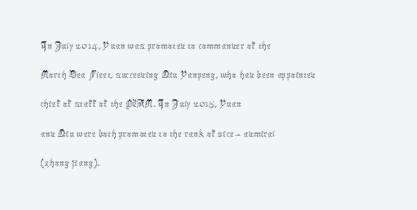
The image shows 23 px text type, upright; set left-aligned, normal line spacing (1.27x), normal letter spacing, not underlined.
